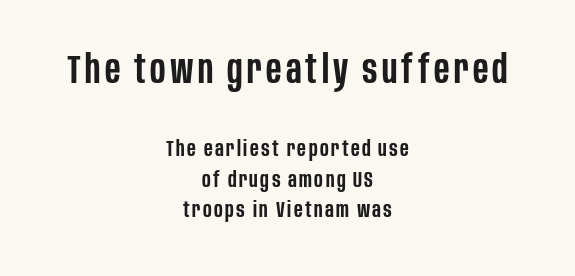
Each row of text sits above clean, open space. These lines were composed using upright roman letters. Every letter is mildly thick-stroked: semibold rather than bold. Here the designer chose a conventional face with non-uniform glyph widths.
